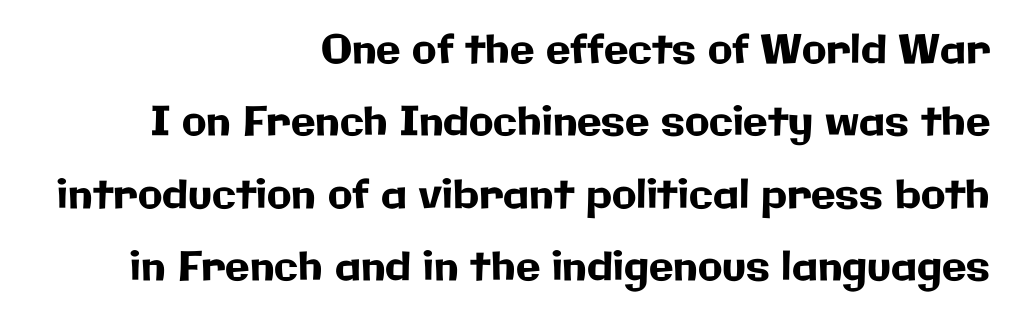
The image shows 40 px sans-serif type, upright; set right-aligned, line spacing 1.81x, normal letter spacing, not underlined; low stroke contrast and a medium x-height.
